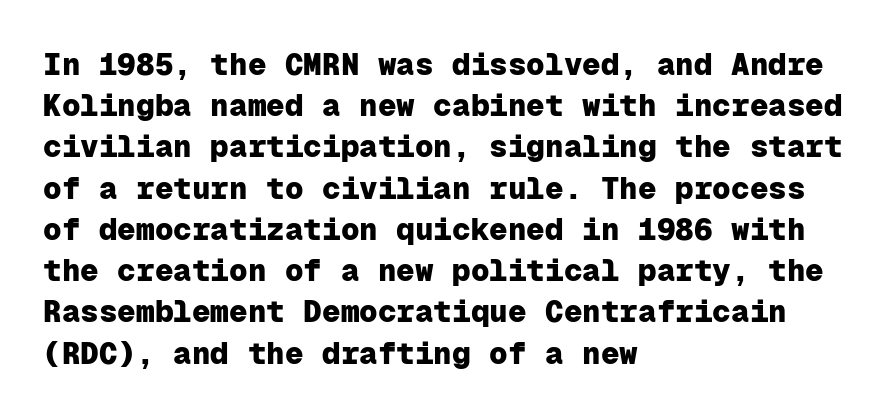
{"serif": "no", "italic": "no", "bold": "yes", "weight": "heavy", "width": "normal", "stroke_contrast": "low", "x_height": "medium", "monospaced": "yes", "underline": "no", "align": "left", "line_spacing": "normal", "line_spacing_ratio": 1.33, "letter_spacing": "normal", "letter_spacing_em": 0.0, "glyph_px": 31}
